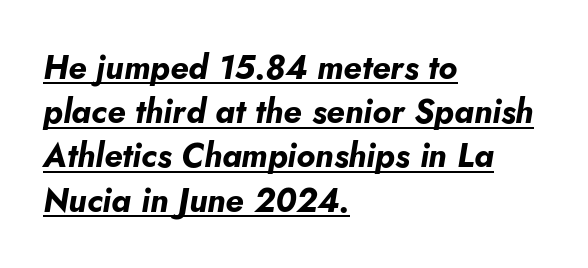
The image shows 33 px bold type, italic (leaning right); set left-aligned, normal line spacing (1.34x), normal letter spacing, underlined; low stroke contrast and a small x-height.
